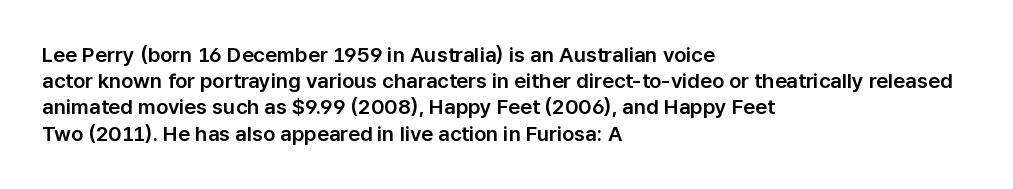
The image shows 21 px text type, upright; set left-aligned, normal line spacing (1.25x), normal letter spacing, not underlined.
